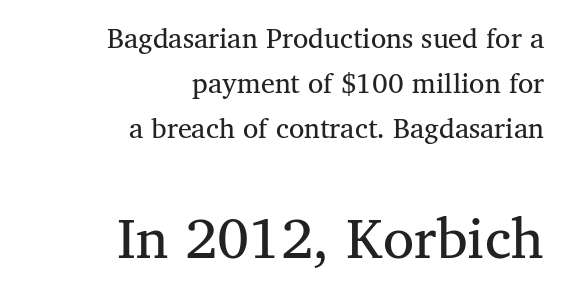
A serif font was chosen for this passage. Two sizes are in play, and the larger belongs to the second block. The gap between lines stays unmarked. Weight: regular or lighter.
